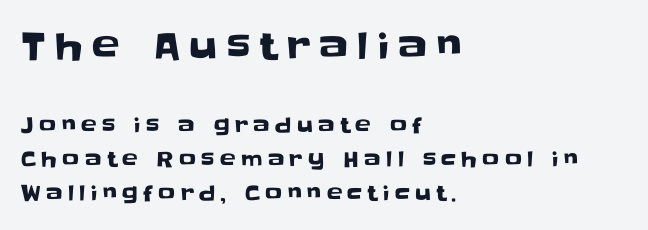
Bigger letters appear in the top chunk; the bottom chunk is reduced. A normal amount of white space separates one row of letters from the next. Underlining? Definitely not there. Spacing verdict: proportional, widths tailored to each character. Horizontal alignment here is leftward, the default for most running prose.
